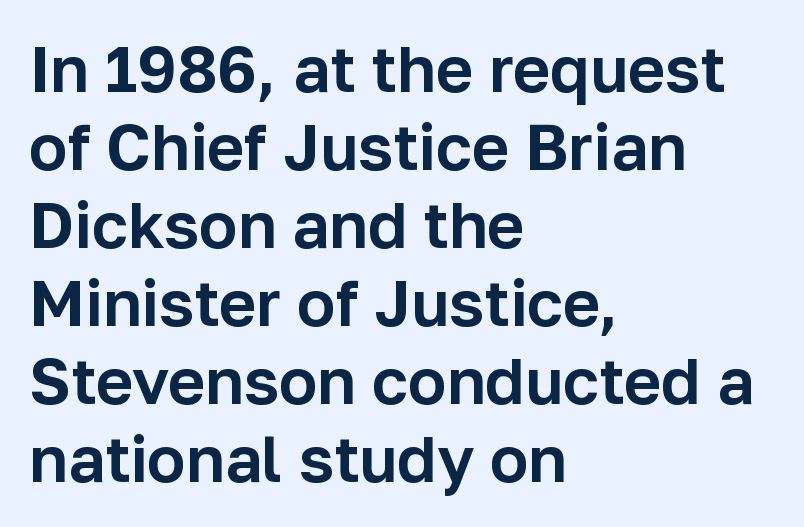
The image shows 64 px sans-serif type, upright; set left-aligned, line spacing 1.22x, normal letter spacing, not underlined; low stroke contrast and a medium x-height.
